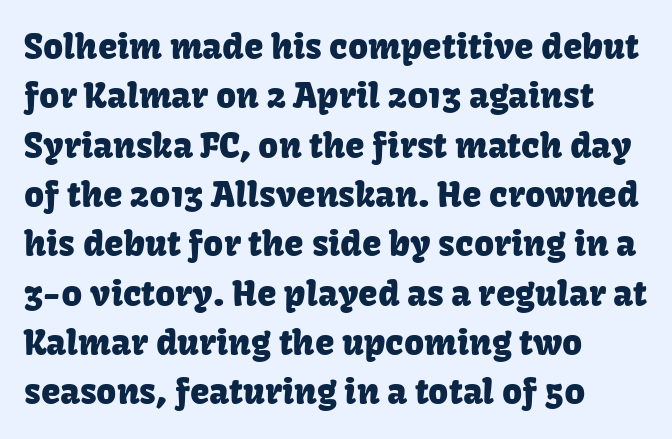
Plain, unruled lines of type. Proportional: the letters do not fall into vertical columns. The typography opts for an upright posture over an oblique one. These lines keep a tight, regular rhythm from letter to letter.
